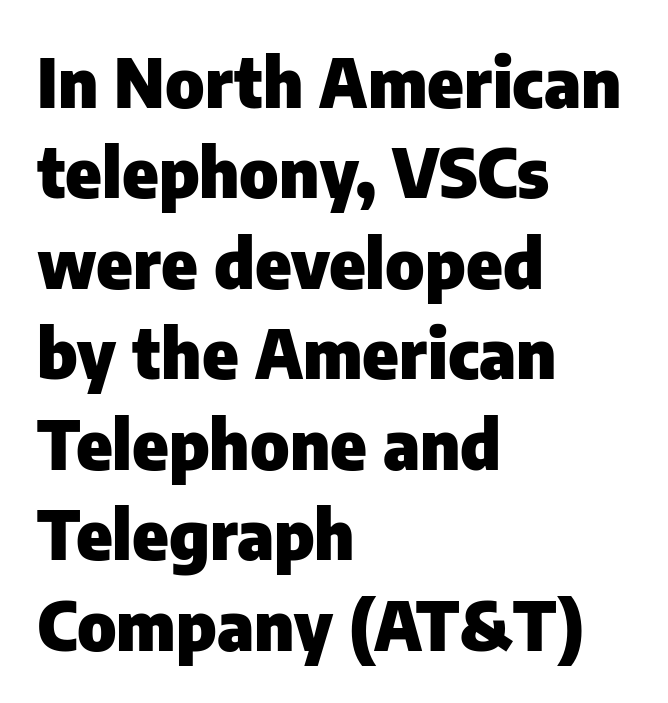
Q: Is the text bold? A: Yes.
Q: Is the text italic (slanted)? A: No, it is upright.
Q: Is the typeface a serif or a sans-serif typeface? A: Sans-serif.
Q: Is the text underlined? A: No.
Q: How is the paragraph aligned? A: Left-aligned.
Q: Is the spacing between letters normal or unusually wide? A: Normal.
Q: Is the spacing between lines tight, normal or loose? A: Normal.
Q: Width (condensed, normal, or wide)? A: Normal.
Q: Stroke contrast? A: Low.
Q: x-height? A: Medium.
Q: Monospaced? A: No.
